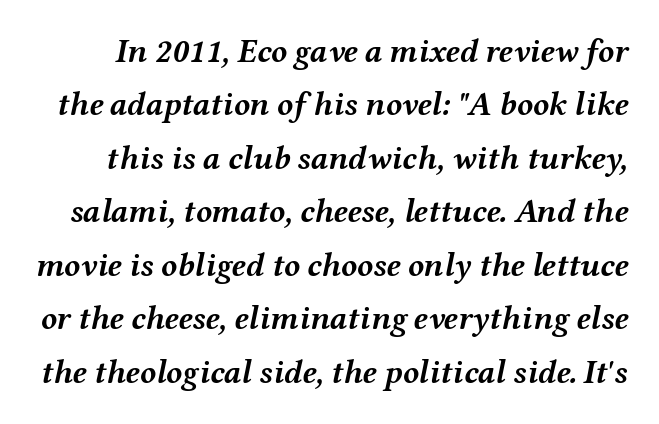
Q: Is the text bold? A: Yes.
Q: Is the text italic (slanted)? A: Yes, it leans right by about 12 degrees.
Q: Is the text underlined? A: No.
Q: Is the spacing between letters normal or unusually wide? A: Normal.
Q: Is the spacing between lines tight, normal or loose? A: Normal.
Q: Width (condensed, normal, or wide)? A: Wide.
Q: Stroke contrast? A: Medium.
Q: x-height? A: Medium.
Q: Monospaced? A: No.
